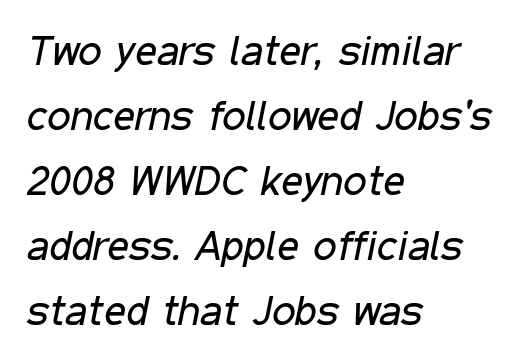
The image shows 42 px regular-weight, condensed type, italic (leaning right); set left-aligned, normal line spacing (1.55x), normal letter spacing, not underlined; low stroke contrast and a medium x-height.
